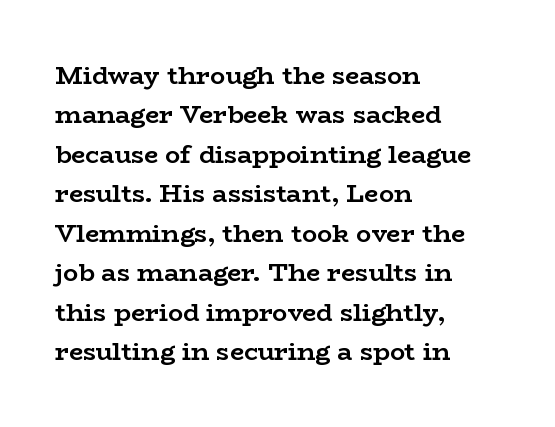
{"italic": "no", "bold": "yes", "underline": "no", "align": "left", "line_spacing": "normal", "line_spacing_ratio": 1.58, "letter_spacing": "normal", "letter_spacing_em": 0.0, "glyph_px": 25}
